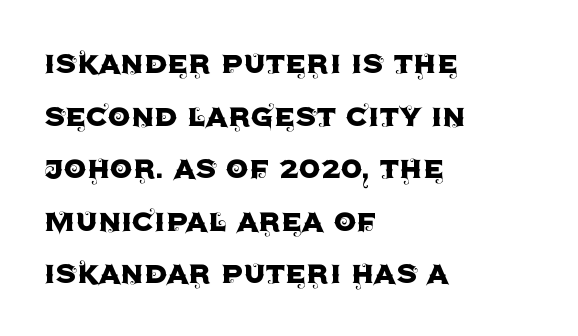
The image shows 36 px sans-serif type, upright; set left-aligned, normal line spacing (1.46x), normal letter spacing, not underlined; a large x-height.
